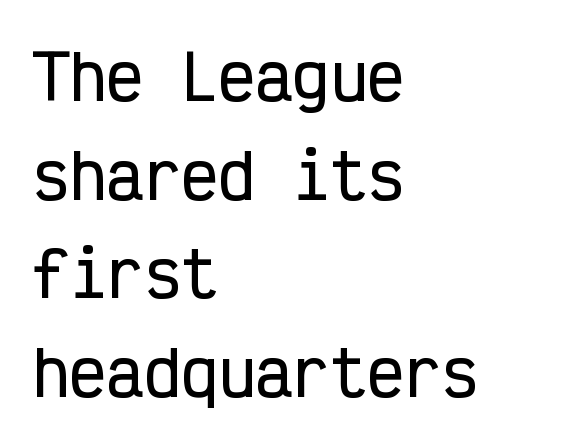
Tracking value appears to be zero — textbook default spacing. These lines are rendered in a fixed-pitch font. Type without underlining. Serifs: no, the terminals of the letterforms are clean. The typography opts for an upright posture over an oblique one. The designer left line spacing at the default.
